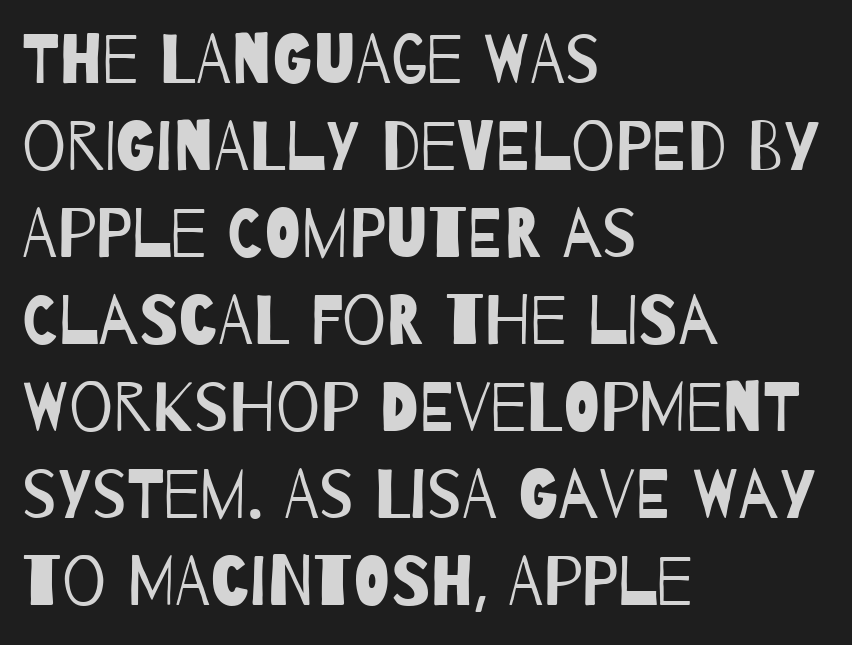
Whoever set this chose a conventional vertical rhythm. These lines are rendered in a variable-pitch font. Weight: in the light-to-regular range. Each line starts at the same left margin while the right side varies. Short note: letters normally spaced.
